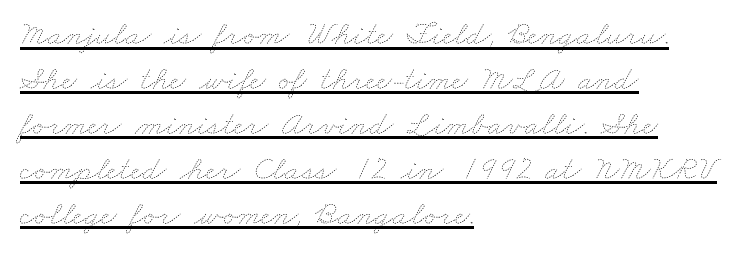
The image shows 34 px thin, wide type; set left-aligned, normal line spacing (1.32x), normal letter spacing, underlined; low stroke contrast and a small x-height.
